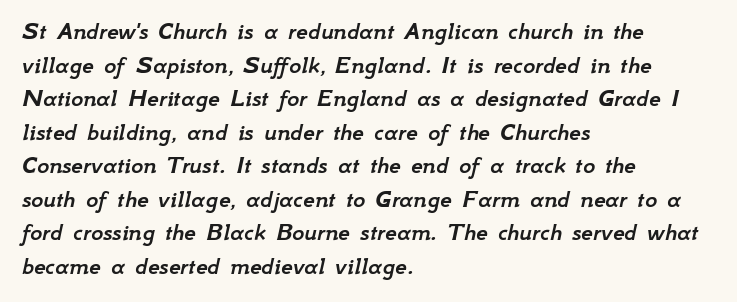
Is the block centered? No — it sits flush against the left margin. Descender tails drop into unmarked territory. The space between consecutive lines is moderate. Short note: letters normally spaced. The whole block is typeset with a tilt.
